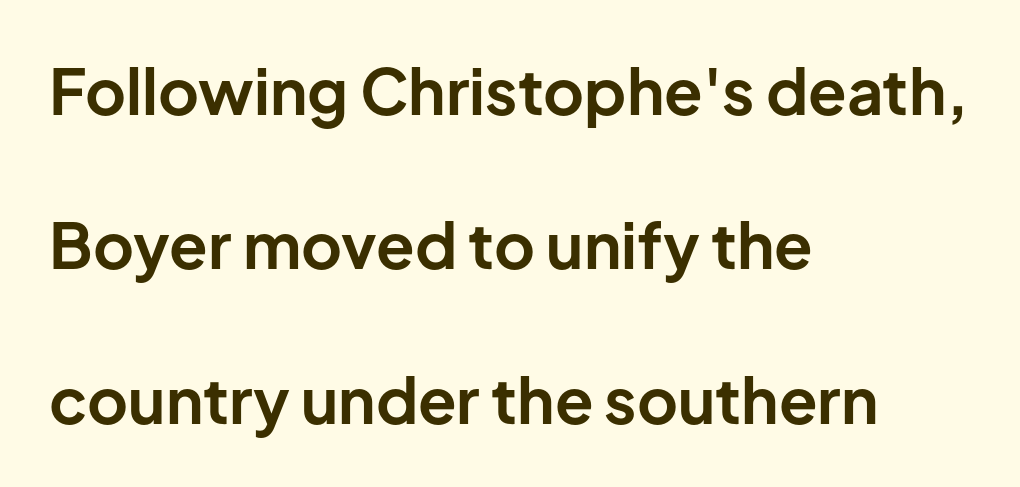
The image shows 63 px bold sans-serif type, upright; set left-aligned, loose line spacing (2.45x), normal letter spacing, not underlined; low stroke contrast and a medium x-height.
